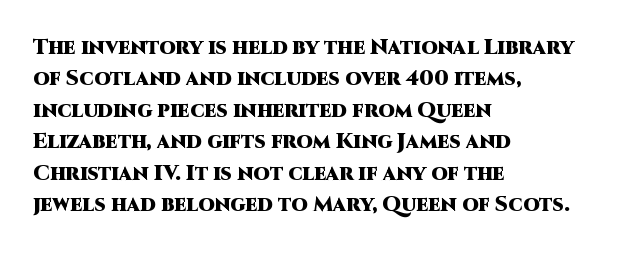
{"italic": "no", "bold": "yes", "underline": "no", "align": "left", "line_spacing": "normal", "line_spacing_ratio": 1.5, "letter_spacing": "normal", "letter_spacing_em": 0.0, "glyph_px": 21}
